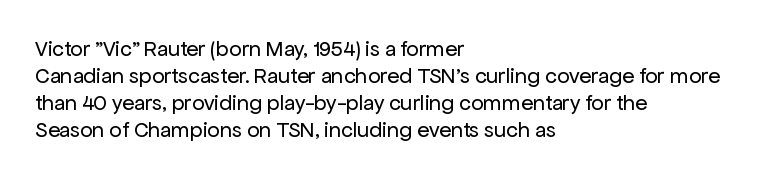
The image shows 22 px text type, upright; set left-aligned, line spacing 1.23x, normal letter spacing, not underlined.
